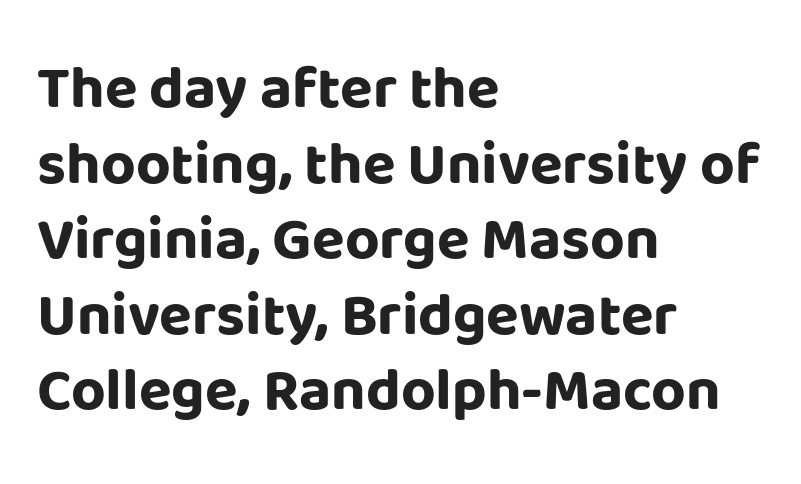
The image shows 60 px bold sans-serif type, upright; set left-aligned, normal line spacing (1.26x), normal letter spacing, not underlined; low stroke contrast and a large x-height.
